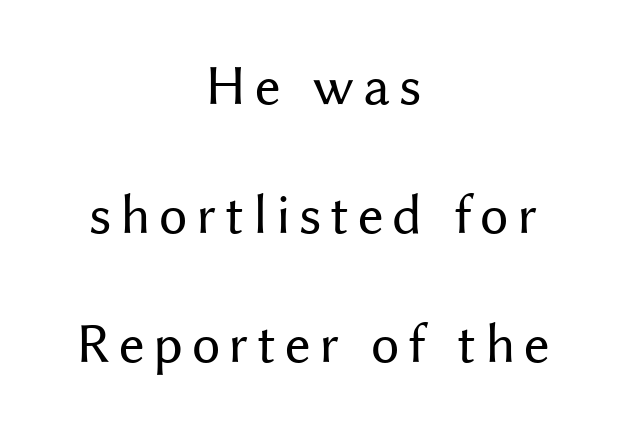
Q: Is the text bold? A: No.
Q: Is the text italic (slanted)? A: No, it is upright.
Q: Is the typeface a serif or a sans-serif typeface? A: Sans-serif.
Q: Is the text underlined? A: No.
Q: How is the paragraph aligned? A: Centered.
Q: Is the spacing between lines tight, normal or loose? A: Loose.
Q: Width (condensed, normal, or wide)? A: Normal.
Q: Stroke contrast? A: Medium.
Q: x-height? A: Medium.
Q: Monospaced? A: No.
